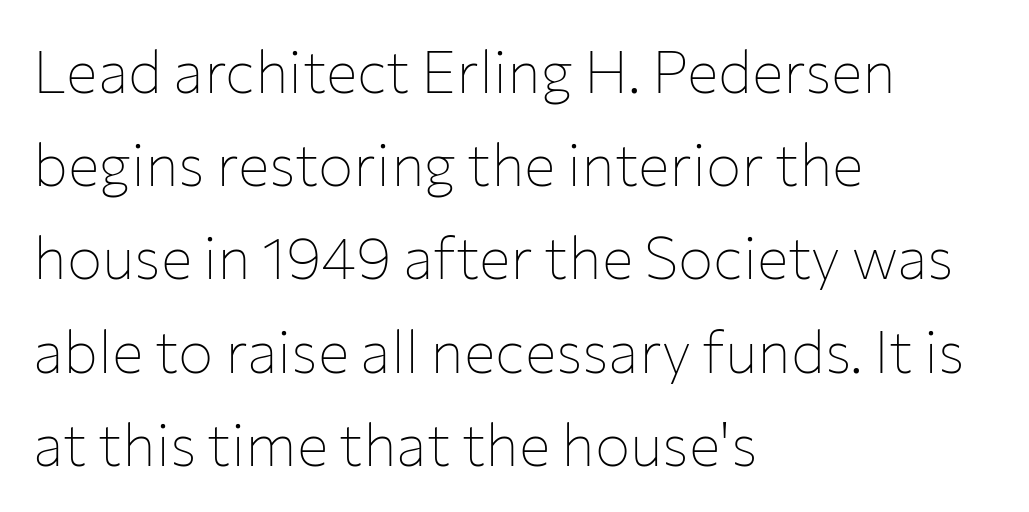
{"serif": "no", "italic": "no", "bold": "no", "weight": "thin", "width": "normal", "stroke_contrast": "low", "x_height": "medium", "monospaced": "no", "underline": "no", "align": "left", "line_spacing": "normal", "line_spacing_ratio": 1.58, "letter_spacing": "normal", "letter_spacing_em": 0.0, "glyph_px": 59}
